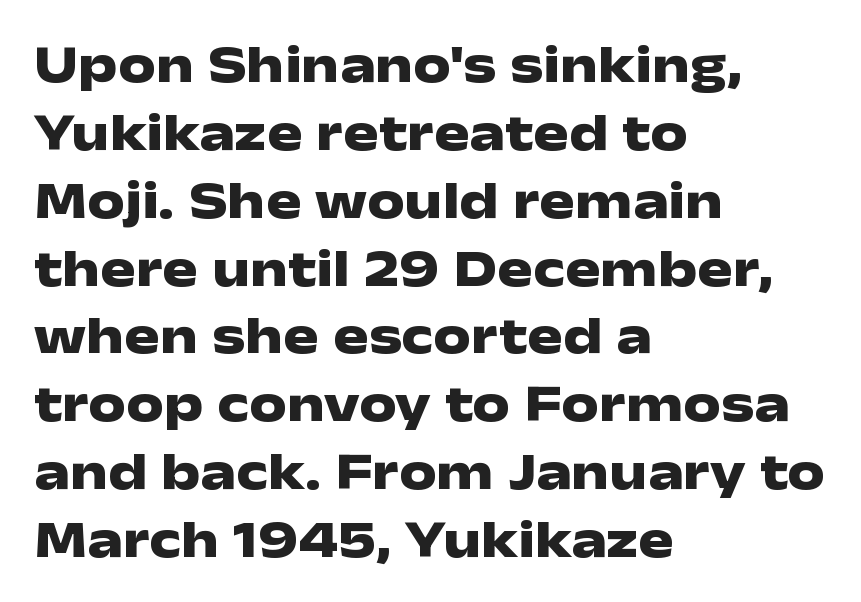
The image shows 53 px heavy, wide sans-serif type, upright; set left-aligned, normal line spacing (1.28x), normal letter spacing, not underlined; low stroke contrast and a medium x-height.
